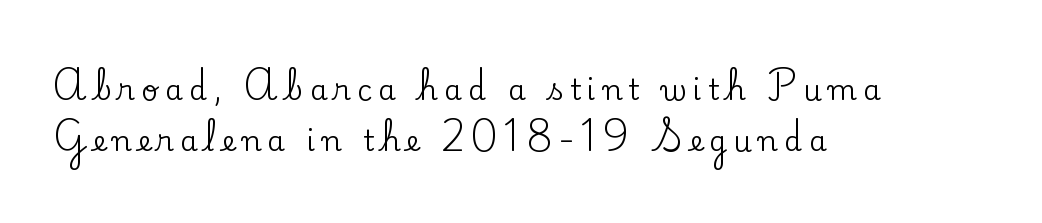
The image shows 29 px serif type, upright; set left-aligned, line spacing 1.75x, unusually wide letter spacing (+0.22 em), not underlined; low stroke contrast and a small x-height.
